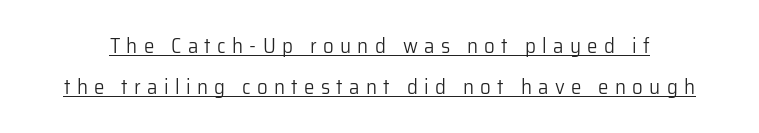
The image shows 21 px text type, upright; set loose line spacing (1.95x), unusually wide letter spacing (+0.3 em), underlined.
